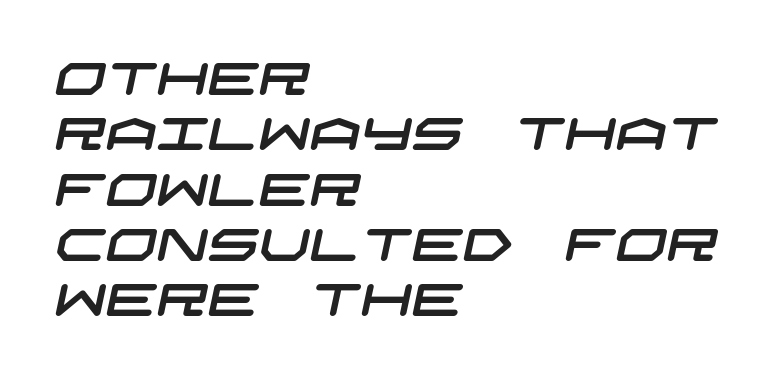
The image shows 45 px wide sans-serif type; set left-aligned, line spacing 1.23x, normal letter spacing, not underlined; low stroke contrast and a large x-height.
